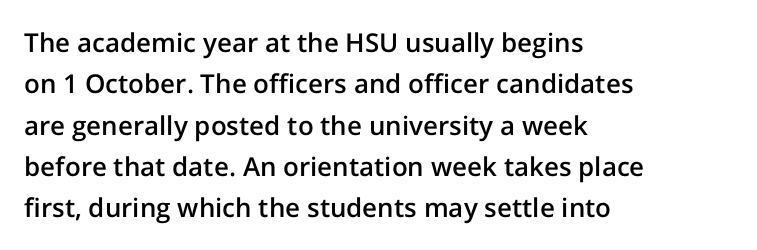
{"italic": "no", "bold": "semi", "underline": "no", "align": "left", "line_spacing": "normal", "line_spacing_ratio": 1.59, "letter_spacing": "normal", "letter_spacing_em": 0.0, "glyph_px": 26}
